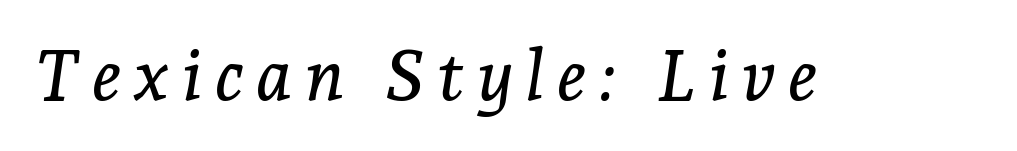
The image shows 70 px serif type, italic (leaning right); set not underlined; low stroke contrast and a medium x-height.
